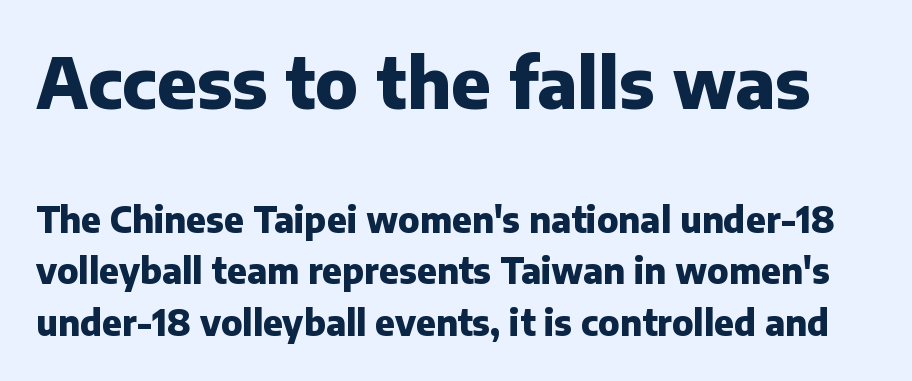
These lines were composed using upright roman letters. Each row of text sits above clean, open space. The vertical gap from one line to the next is medium. Is this a fixed-width face? No — the glyphs have proportional, varying widths. The face used here is a sans, in the tradition of grotesques and geometrics. These two chunks differ in scale, with the top chunk taking the larger measure.
